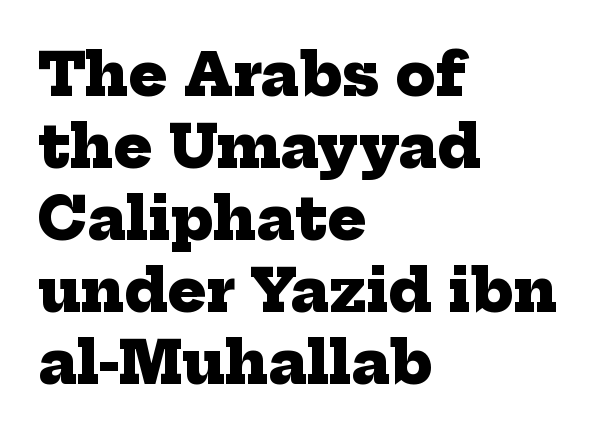
Q: Is the text bold? A: Yes.
Q: Is the typeface a serif or a sans-serif typeface? A: Serif.
Q: Is the text underlined? A: No.
Q: How is the paragraph aligned? A: Left-aligned.
Q: Is the spacing between letters normal or unusually wide? A: Normal.
Q: Width (condensed, normal, or wide)? A: Normal.
Q: Stroke contrast? A: Low.
Q: x-height? A: Medium.
Q: Monospaced? A: No.
